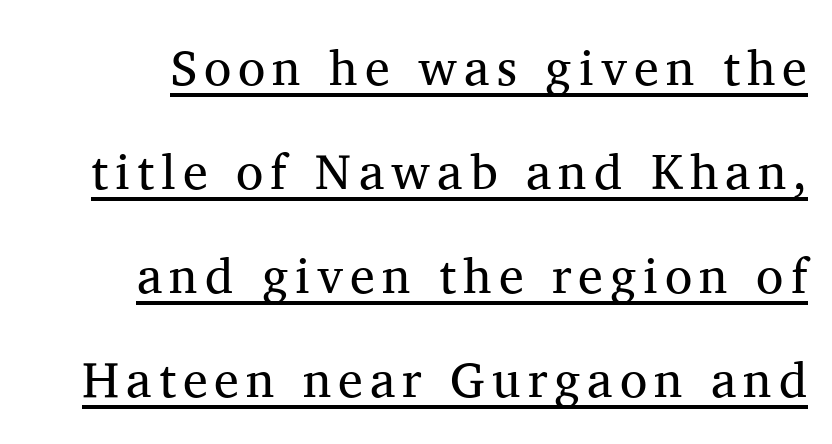
Little horizontal feet cap the strokes, marking this as serif type. Do the characters align in a grid? No, the font is proportional. The strokes carry an ordinary text weight at most. Leading: increased. In terms of posture, this sample is upright.
